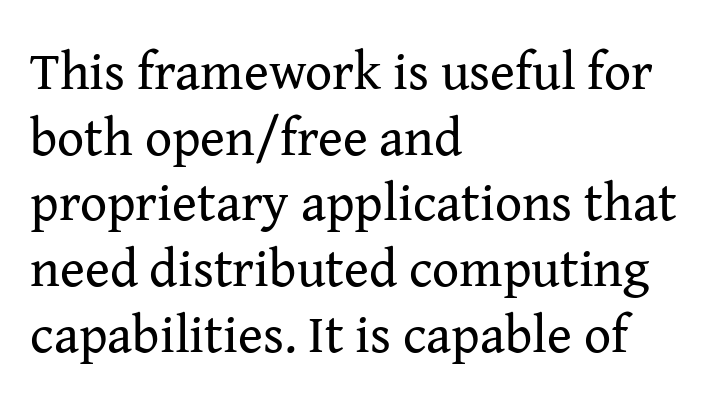
Q: Is the text bold? A: No.
Q: Is the text italic (slanted)? A: No, it is upright.
Q: Is the typeface a serif or a sans-serif typeface? A: Serif.
Q: Is the text underlined? A: No.
Q: How is the paragraph aligned? A: Left-aligned.
Q: Is the spacing between letters normal or unusually wide? A: Normal.
Q: Width (condensed, normal, or wide)? A: Normal.
Q: Stroke contrast? A: Medium.
Q: x-height? A: Medium.
Q: Monospaced? A: No.
